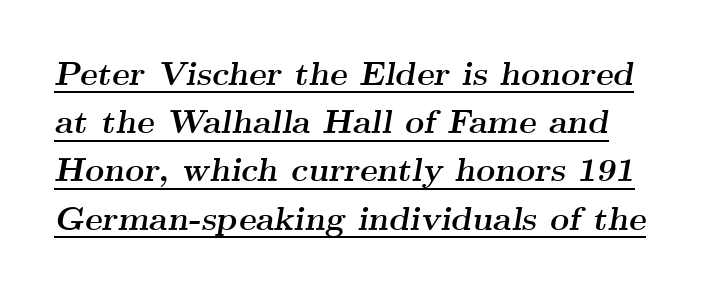
Q: Is the text bold? A: Yes.
Q: Is the text italic (slanted)? A: Yes, it leans right by about 9 degrees.
Q: Is the typeface a serif or a sans-serif typeface? A: Serif.
Q: Is the text underlined? A: Yes.
Q: Is the spacing between letters normal or unusually wide? A: Normal.
Q: Is the spacing between lines tight, normal or loose? A: Normal.
Q: Width (condensed, normal, or wide)? A: Wide.
Q: Stroke contrast? A: Medium.
Q: x-height? A: Small.
Q: Monospaced? A: No.
